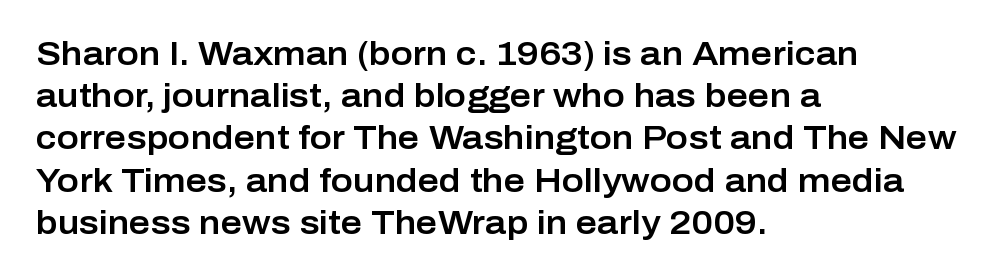
Q: Is the text italic (slanted)? A: No, it is upright.
Q: Is the typeface a serif or a sans-serif typeface? A: Sans-serif.
Q: Is the text underlined? A: No.
Q: How is the paragraph aligned? A: Left-aligned.
Q: Is the spacing between letters normal or unusually wide? A: Normal.
Q: Is the spacing between lines tight, normal or loose? A: Normal.
Q: Width (condensed, normal, or wide)? A: Normal.
Q: Stroke contrast? A: Low.
Q: x-height? A: Medium.
Q: Monospaced? A: No.
